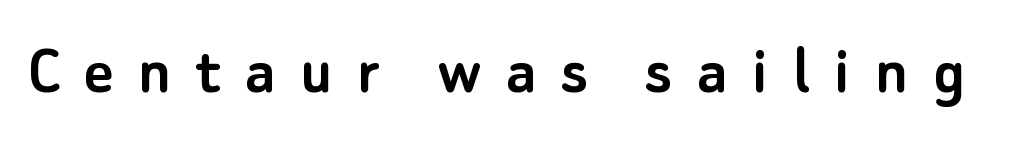
The image shows 72 px sans-serif type, upright; set unusually wide letter spacing (+0.34 em), not underlined; low stroke contrast and a small x-height.
